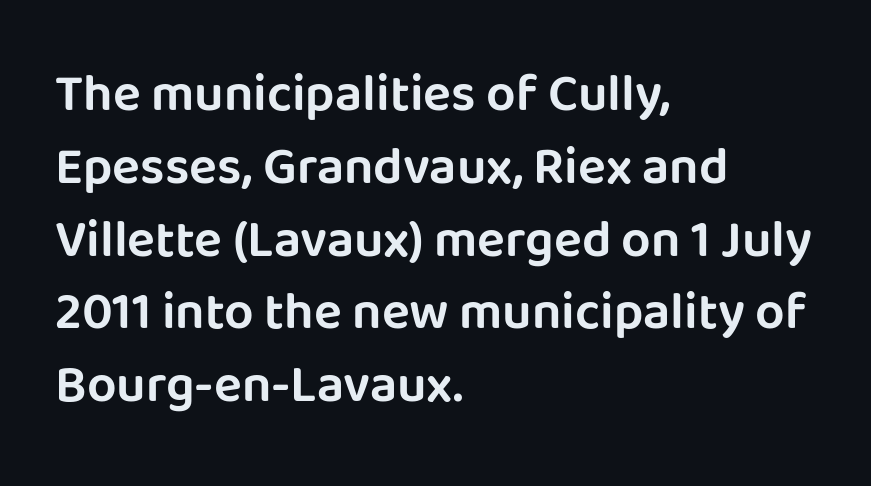
Q: Is the text italic (slanted)? A: No, it is upright.
Q: Is the typeface a serif or a sans-serif typeface? A: Sans-serif.
Q: Is the text underlined? A: No.
Q: How is the paragraph aligned? A: Left-aligned.
Q: Is the spacing between letters normal or unusually wide? A: Normal.
Q: Is the spacing between lines tight, normal or loose? A: Normal.
Q: Width (condensed, normal, or wide)? A: Normal.
Q: Stroke contrast? A: Low.
Q: x-height? A: Large.
Q: Monospaced? A: No.
